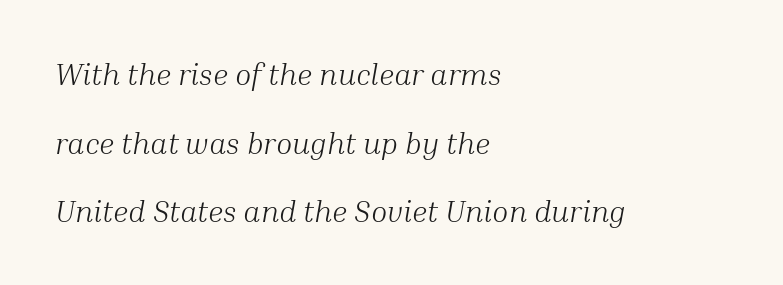
The image shows 30 px light serif type, italic (leaning right); set left-aligned, loose line spacing (2.29x), normal letter spacing, not underlined; medium stroke contrast and a medium x-height.
